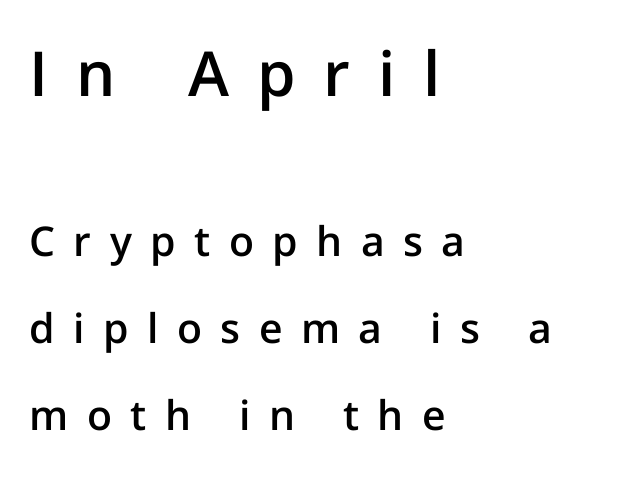
Q: Is the text bold? A: Semi-bold.
Q: Is the text italic (slanted)? A: No, it is upright.
Q: Is the typeface a serif or a sans-serif typeface? A: Sans-serif.
Q: Is the text underlined? A: No.
Q: How is the paragraph aligned? A: Left-aligned.
Q: Is the spacing between letters normal or unusually wide? A: Unusually wide.
Q: Is the spacing between lines tight, normal or loose? A: Loose.
Q: Which block of text is set in a larger size, the first (top) or the second (bottom)? A: The first (top) one.
Q: Width (condensed, normal, or wide)? A: Normal.
Q: Stroke contrast? A: Low.
Q: x-height? A: Medium.
Q: Monospaced? A: No.
